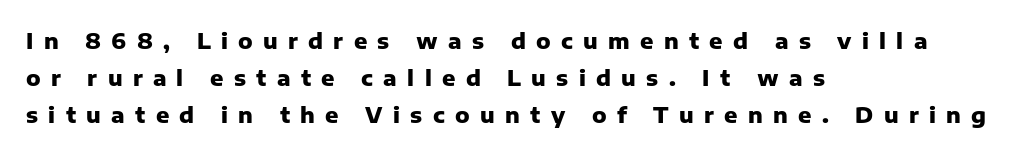
{"italic": "no", "bold": "yes", "underline": "no", "align": "left", "line_spacing": "normal", "line_spacing_ratio": 1.69, "letter_spacing": "wide", "letter_spacing_em": 0.47, "glyph_px": 22}
